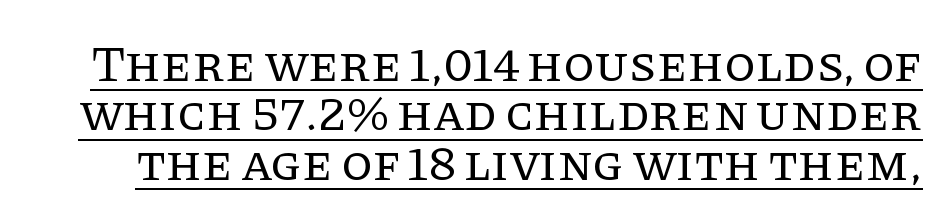
{"serif": "yes", "italic": "no", "bold": "no", "weight": "regular", "width": "normal", "stroke_contrast": "low", "x_height": "large", "monospaced": "no", "underline": "yes", "line_spacing": "tight", "line_spacing_ratio": 0.97, "letter_spacing": "normal", "letter_spacing_em": 0.0, "glyph_px": 51}
